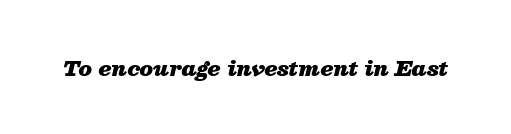
{"italic": "yes", "lean": "right", "slant_degrees": 13, "bold": "yes", "underline": "no", "letter_spacing": "normal", "letter_spacing_em": 0.0, "glyph_px": 21}
